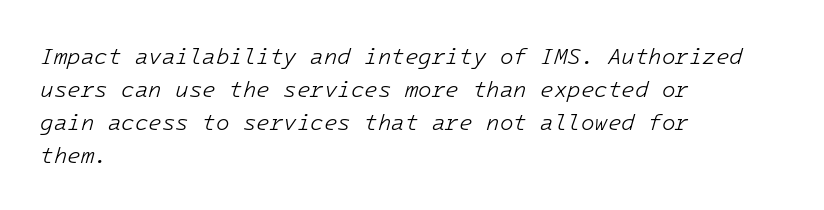
{"italic": "yes", "lean": "right", "slant_degrees": 16, "bold": "no", "underline": "no", "align": "left", "line_spacing": "normal", "line_spacing_ratio": 1.5, "letter_spacing": "normal", "letter_spacing_em": 0.0, "glyph_px": 22}
